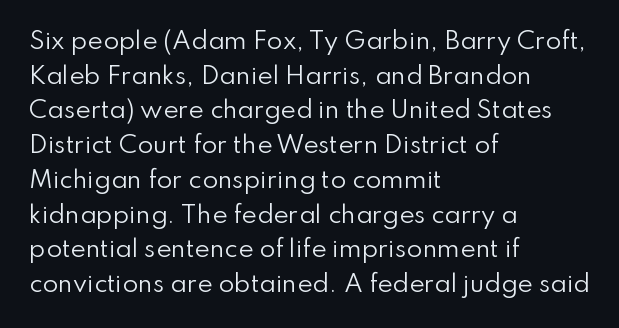
The image shows 23 px text type, upright; set left-aligned, normal line spacing (1.51x), normal letter spacing, not underlined.
